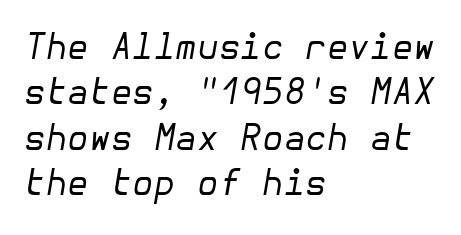
{"italic": "yes", "lean": "right", "slant_degrees": 10, "bold": "no", "weight": "regular", "width": "normal", "stroke_contrast": "low", "x_height": "medium", "underline": "no", "align": "left", "line_spacing": "normal", "line_spacing_ratio": 1.3, "letter_spacing": "normal", "letter_spacing_em": 0.0, "glyph_px": 35}
